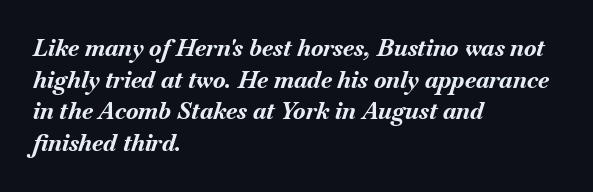
The image shows 23 px bold type, italic (leaning right); set left-aligned, normal line spacing (1.38x), normal letter spacing, not underlined.
